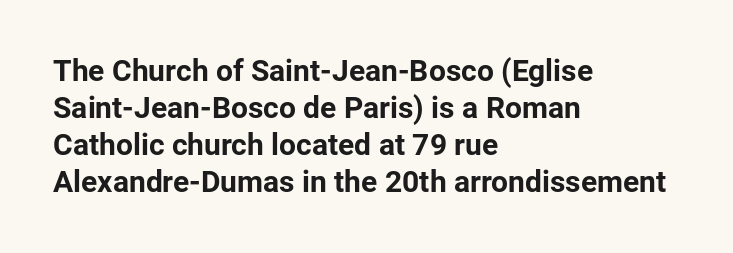
Q: Is the text bold? A: Yes.
Q: Is the text italic (slanted)? A: No, it is upright.
Q: Is the typeface a serif or a sans-serif typeface? A: Sans-serif.
Q: Is the text underlined? A: No.
Q: How is the paragraph aligned? A: Left-aligned.
Q: Is the spacing between letters normal or unusually wide? A: Normal.
Q: Width (condensed, normal, or wide)? A: Normal.
Q: Stroke contrast? A: Low.
Q: x-height? A: Medium.
Q: Monospaced? A: No.
